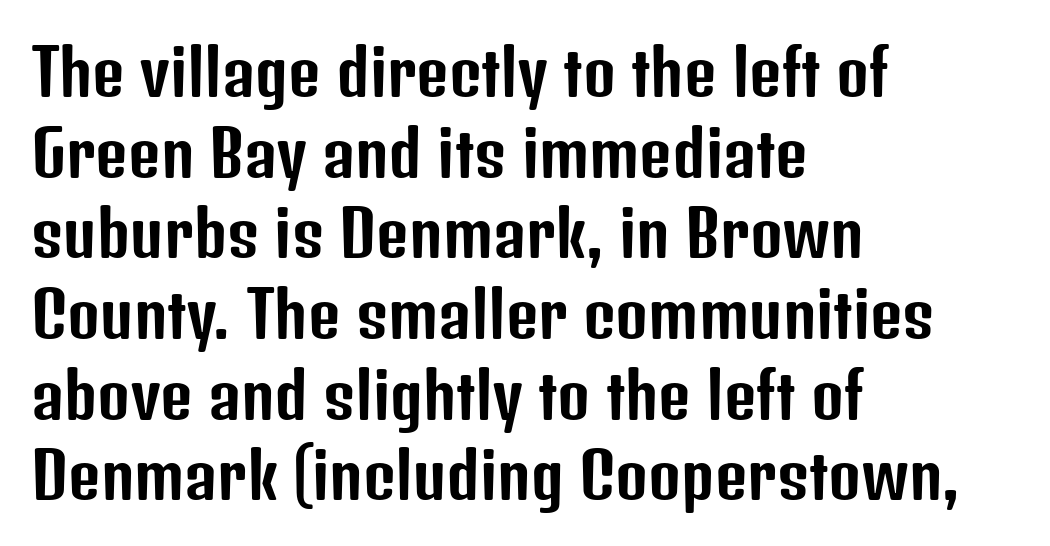
Q: Is the text italic (slanted)? A: No, it is upright.
Q: Is the typeface a serif or a sans-serif typeface? A: Sans-serif.
Q: Is the text underlined? A: No.
Q: How is the paragraph aligned? A: Left-aligned.
Q: Is the spacing between letters normal or unusually wide? A: Normal.
Q: Is the spacing between lines tight, normal or loose? A: Normal.
Q: Width (condensed, normal, or wide)? A: Condensed.
Q: Stroke contrast? A: Low.
Q: x-height? A: Medium.
Q: Monospaced? A: No.
